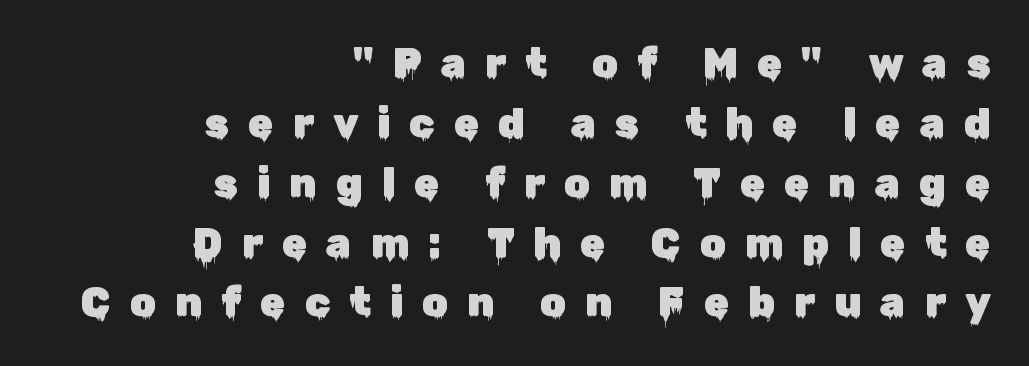
Q: Is the text italic (slanted)? A: No, it is upright.
Q: Is the typeface a serif or a sans-serif typeface? A: Sans-serif.
Q: Is the text underlined? A: No.
Q: How is the paragraph aligned? A: Right-aligned.
Q: Is the spacing between letters normal or unusually wide? A: Unusually wide.
Q: Is the spacing between lines tight, normal or loose? A: Normal.
Q: Width (condensed, normal, or wide)? A: Normal.
Q: Stroke contrast? A: Low.
Q: x-height? A: Medium.
Q: Monospaced? A: No.
